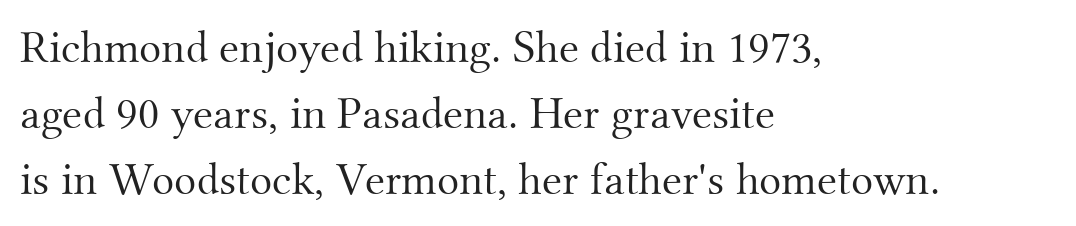
Q: Is the text bold? A: No.
Q: Is the text italic (slanted)? A: No, it is upright.
Q: Is the typeface a serif or a sans-serif typeface? A: Serif.
Q: Is the text underlined? A: No.
Q: How is the paragraph aligned? A: Left-aligned.
Q: Is the spacing between letters normal or unusually wide? A: Normal.
Q: Is the spacing between lines tight, normal or loose? A: Normal.
Q: Width (condensed, normal, or wide)? A: Normal.
Q: Stroke contrast? A: Medium.
Q: x-height? A: Small.
Q: Monospaced? A: No.
